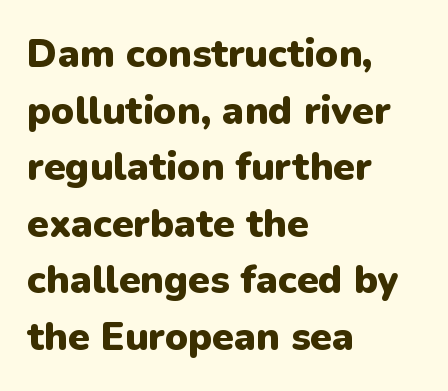
Q: Is the text bold? A: Yes.
Q: Is the text italic (slanted)? A: No, it is upright.
Q: Is the typeface a serif or a sans-serif typeface? A: Sans-serif.
Q: Is the text underlined? A: No.
Q: How is the paragraph aligned? A: Left-aligned.
Q: Is the spacing between letters normal or unusually wide? A: Normal.
Q: Is the spacing between lines tight, normal or loose? A: Normal.
Q: Width (condensed, normal, or wide)? A: Normal.
Q: Stroke contrast? A: Low.
Q: x-height? A: Medium.
Q: Monospaced? A: No.
